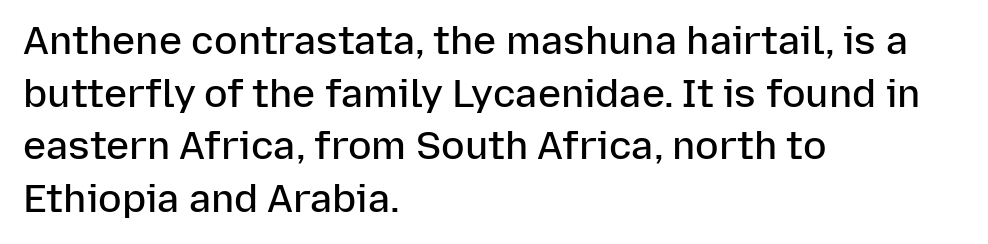
The image shows 39 px semibold sans-serif type, upright; set left-aligned, normal line spacing (1.35x), normal letter spacing, not underlined; low stroke contrast and a medium x-height.
